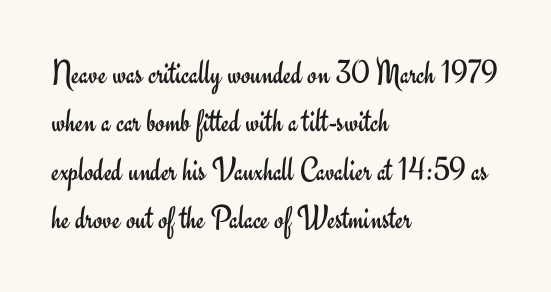
Proportional: the letters do not fall into vertical columns. These glyphs show unthickened strokes, regular width or finer. Whoever set this chose a conventional vertical rhythm. Each line starts at the same left margin while the right side varies. Characters follow at the spacing the type designer built in.
